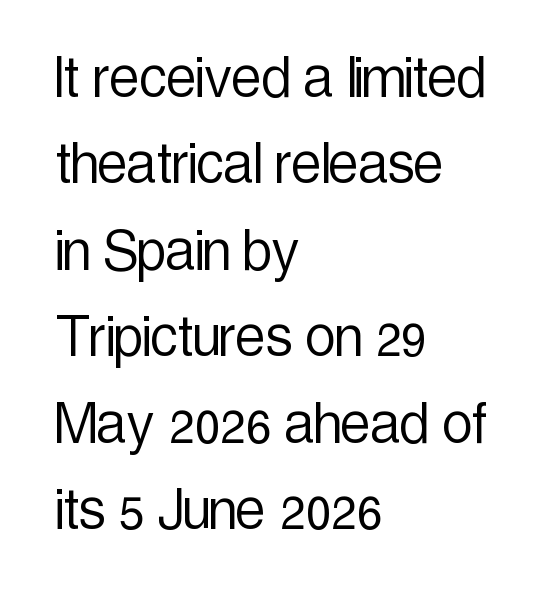
{"serif": "no", "italic": "no", "bold": "no", "weight": "light", "width": "condensed", "x_height": "medium", "monospaced": "no", "underline": "no", "align": "left", "line_spacing": "normal", "line_spacing_ratio": 1.29, "letter_spacing": "normal", "letter_spacing_em": 0.0, "glyph_px": 67}
